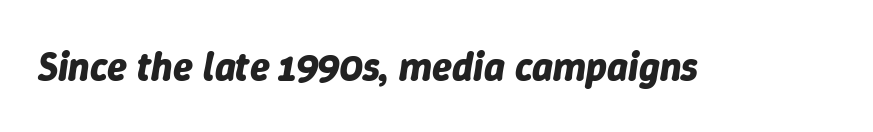
Observe the ordinary spacing: letters are neighbours, not strangers. This is heavy type, rendered in bold. A clean baseline with only descenders dipping below it. Slanted lettering throughout. Varying glyph widths throughout — classic text-font behaviour.
